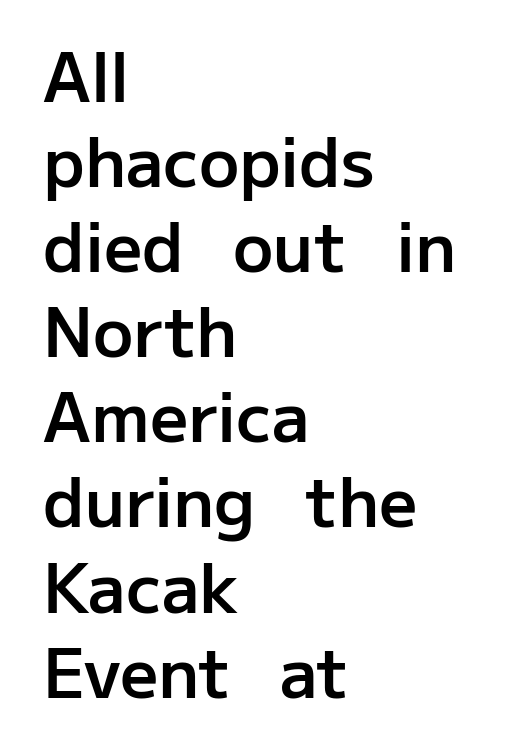
{"serif": "no", "italic": "no", "bold": "semi", "weight": "semibold", "width": "normal", "stroke_contrast": "low", "x_height": "medium", "monospaced": "no", "underline": "no", "align": "left", "line_spacing": "normal", "line_spacing_ratio": 1.27, "letter_spacing": "normal", "letter_spacing_em": 0.0, "glyph_px": 67}
